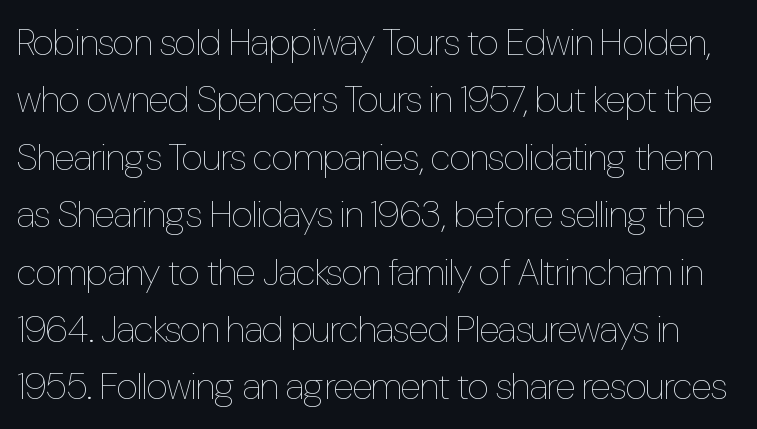
The image shows 38 px thin, condensed type, upright; set normal line spacing (1.51x), normal letter spacing, not underlined; low stroke contrast and a medium x-height.
